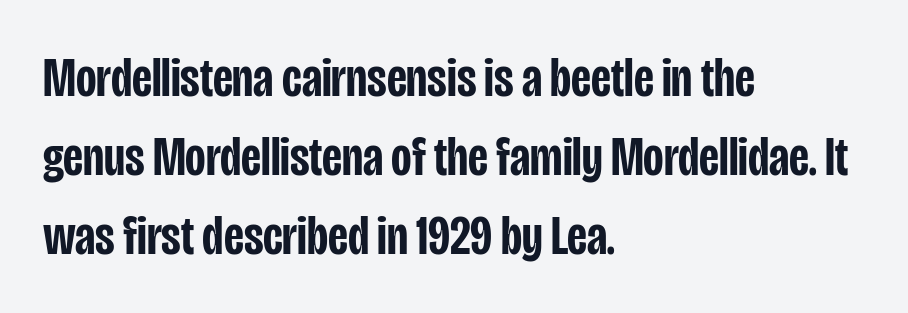
Designer's note — italics off, roman on. Each line starts at the same left margin while the right side varies. The type is set solid horizontally, with unmodified tracking. Underline: absent. The characters display no serif detailing; their extremities are plain.
